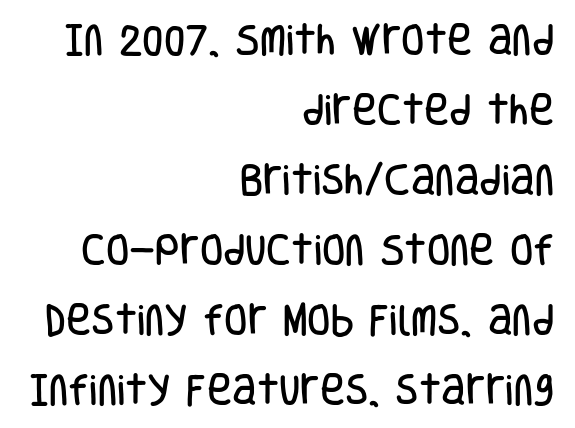
Q: Is the text italic (slanted)? A: No, it is upright.
Q: Is the typeface a serif or a sans-serif typeface? A: Sans-serif.
Q: Is the text underlined? A: No.
Q: How is the paragraph aligned? A: Right-aligned.
Q: Is the spacing between letters normal or unusually wide? A: Normal.
Q: Is the spacing between lines tight, normal or loose? A: Loose.
Q: Width (condensed, normal, or wide)? A: Condensed.
Q: Stroke contrast? A: Low.
Q: x-height? A: Large.
Q: Monospaced? A: No.
